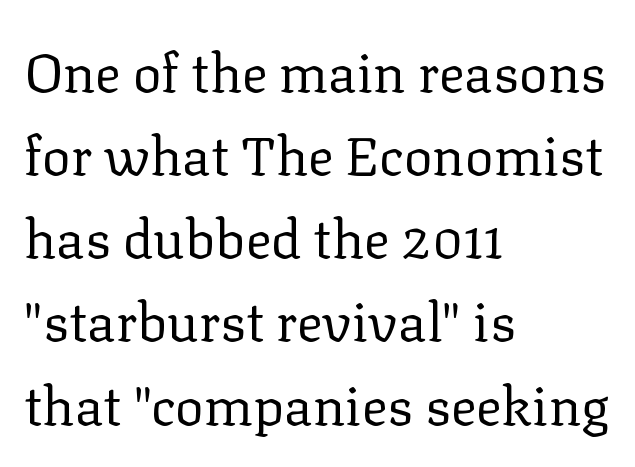
The image shows 54 px regular-weight serif type, upright; set left-aligned, normal line spacing (1.54x), normal letter spacing, not underlined; low stroke contrast and a medium x-height.
